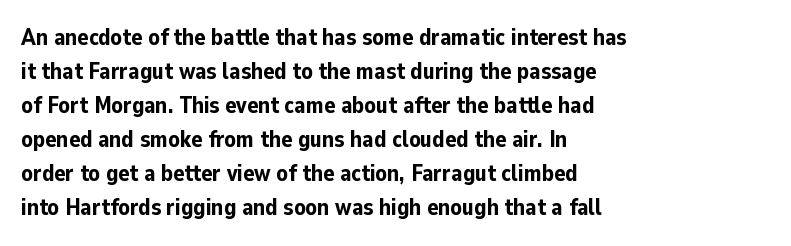
The strip under each line holds only bare page. How are the letters spaced? Ordinarily, with no added tracking. Line spacing here is normal. This rendering uses left alignment, leaving the right contour irregular. When letters stand straight like this, we call the style roman or upright. The rendering uses a bold face; every stroke is thick and dark.
